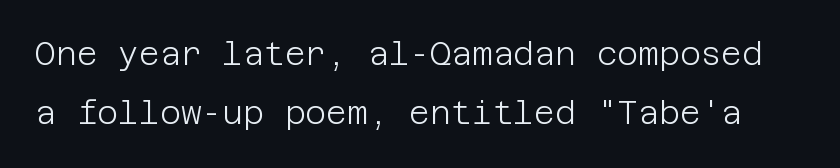
The image shows 32 px light sans-serif type, upright; set line spacing 1.85x, normal letter spacing, not underlined; low stroke contrast and a large x-height.
